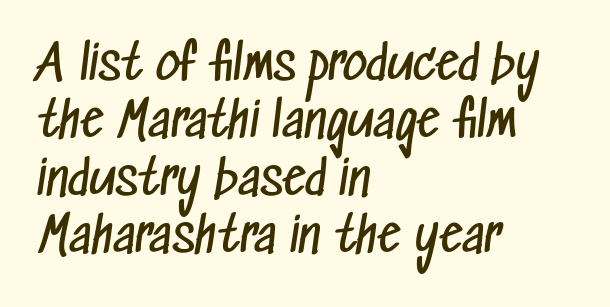
The foot of each line stays bare and open. Letters have the restrained weight of plain body copy at most. The text was rendered using a sans face with plain stroke endings. The passage is arranged the way most books set body copy — flush left. Spacing verdict: proportional, widths tailored to each character. Between one letter and the next there's only the usual sliver of space.
